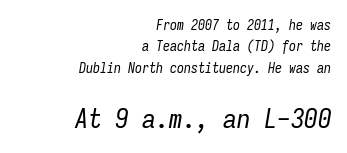
Q: Is the text bold? A: No.
Q: Is the text italic (slanted)? A: Yes, it leans right by about 9 degrees.
Q: Is the text underlined? A: No.
Q: How is the paragraph aligned? A: Right-aligned.
Q: Is the spacing between letters normal or unusually wide? A: Normal.
Q: Is the spacing between lines tight, normal or loose? A: Normal.
Q: Which block of text is set in a larger size, the first (top) or the second (bottom)? A: The second (bottom) one.
